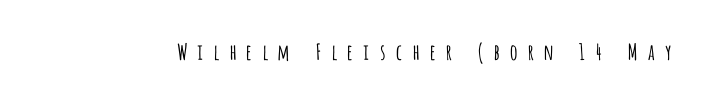
Q: Is the text bold? A: No.
Q: Is the text italic (slanted)? A: No, it is upright.
Q: Is the text underlined? A: No.
Q: Is the spacing between letters normal or unusually wide? A: Unusually wide.
